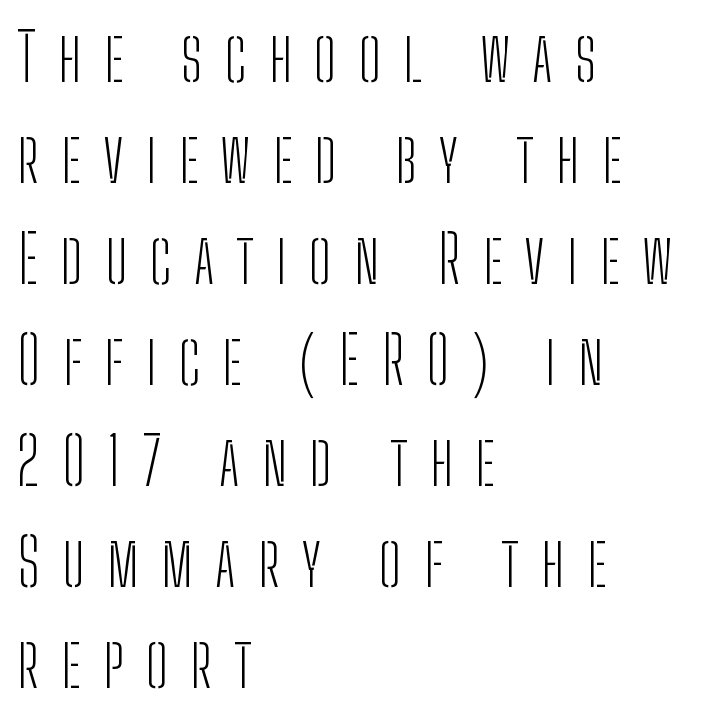
The image shows 66 px light, condensed sans-serif type, upright; set left-aligned, normal line spacing (1.53x), unusually wide letter spacing (+0.34 em), not underlined; low stroke contrast and a medium x-height.
